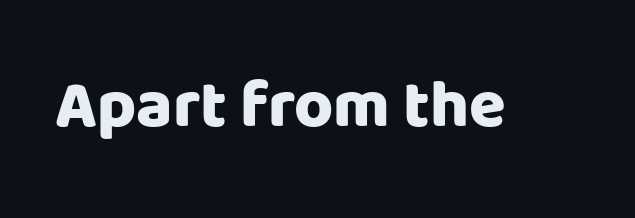
{"serif": "no", "italic": "no", "bold": "yes", "weight": "heavy", "width": "normal", "stroke_contrast": "low", "x_height": "large", "monospaced": "no", "underline": "no", "letter_spacing": "normal", "letter_spacing_em": 0.0, "glyph_px": 67}
